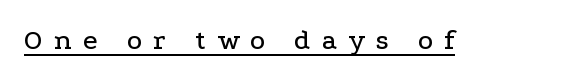
Q: Is the text italic (slanted)? A: No, it is upright.
Q: Is the typeface a serif or a sans-serif typeface? A: Serif.
Q: Is the text underlined? A: Yes.
Q: Is the spacing between letters normal or unusually wide? A: Unusually wide.
Q: Width (condensed, normal, or wide)? A: Wide.
Q: Stroke contrast? A: Low.
Q: x-height? A: Medium.
Q: Monospaced? A: No.
